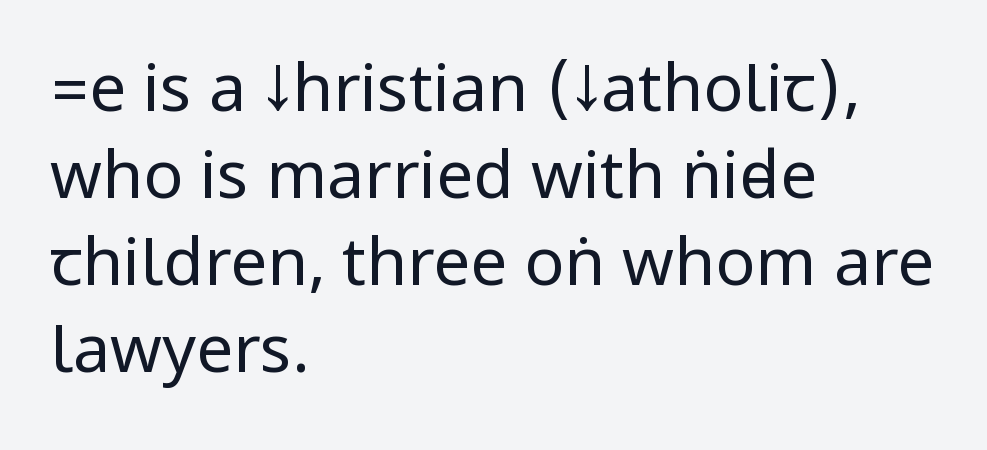
The image shows 66 px regular-weight, condensed sans-serif type, upright; set left-aligned, normal line spacing (1.32x), normal letter spacing, not underlined; low stroke contrast.
